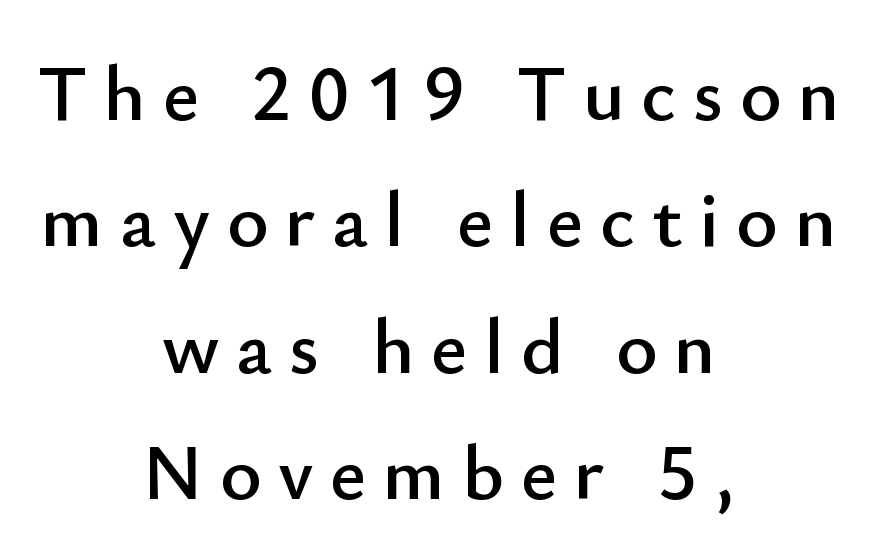
The image shows 79 px sans-serif type, upright; set centered, normal line spacing (1.6x), unusually wide letter spacing (+0.21 em), not underlined; low stroke contrast and a small x-height.
